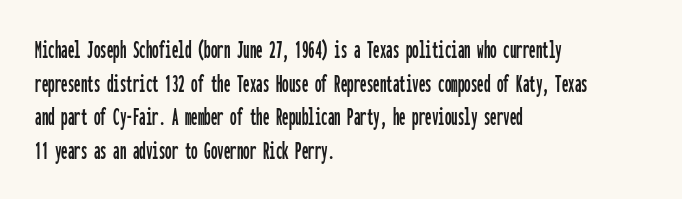
{"italic": "no", "underline": "no", "align": "left", "line_spacing": "normal", "line_spacing_ratio": 1.29, "letter_spacing": "normal", "letter_spacing_em": 0.0, "glyph_px": 26}
